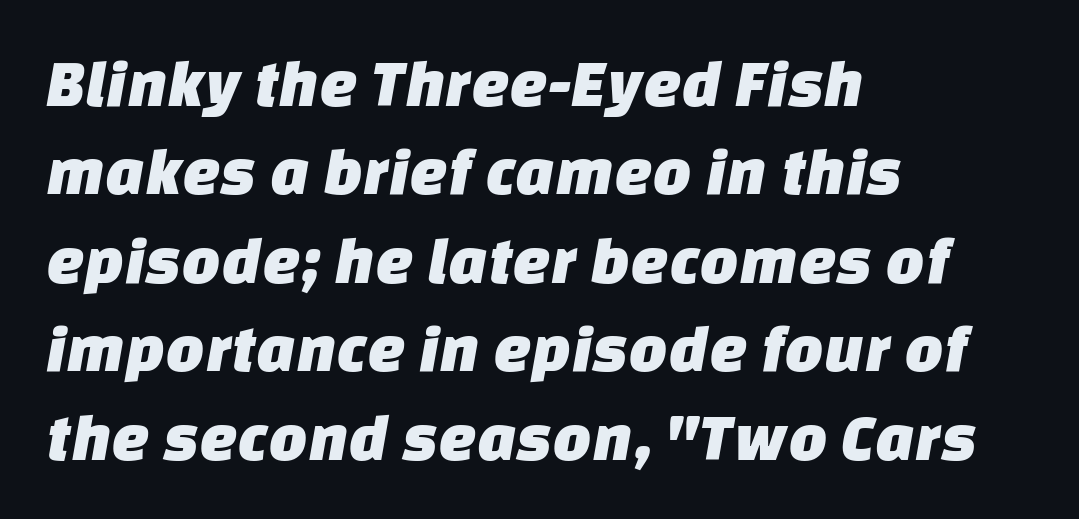
Q: Is the typeface a serif or a sans-serif typeface? A: Sans-serif.
Q: Is the text underlined? A: No.
Q: How is the paragraph aligned? A: Left-aligned.
Q: Is the spacing between letters normal or unusually wide? A: Normal.
Q: Is the spacing between lines tight, normal or loose? A: Normal.
Q: Width (condensed, normal, or wide)? A: Normal.
Q: Stroke contrast? A: Low.
Q: x-height? A: Large.
Q: Monospaced? A: No.
